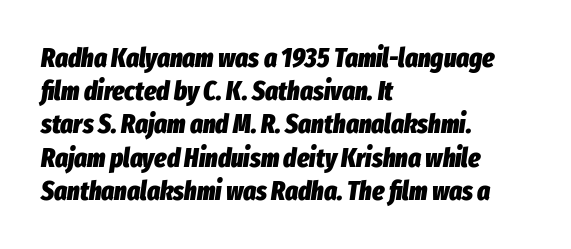
The image shows 27 px bold type, italic (leaning right); set left-aligned, line spacing 1.23x, normal letter spacing, not underlined.
